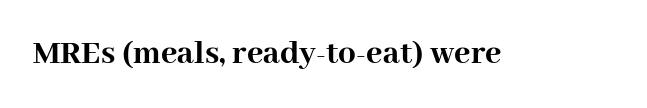
The letters sit at their default tracking, neither squeezed nor spread. Classification — serif. Underlining? Definitely not there. Note the varied advance widths — an 'i' is clearly narrower than an 'm'. These lines carry a lot of weight — the face is fully bold.
